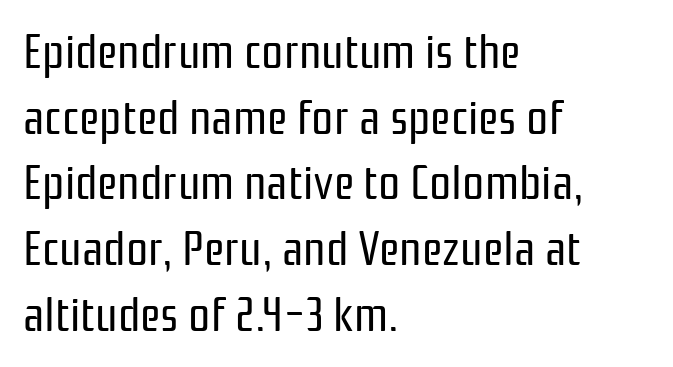
Q: Is the text bold? A: No.
Q: Is the text italic (slanted)? A: No, it is upright.
Q: Is the typeface a serif or a sans-serif typeface? A: Sans-serif.
Q: Is the text underlined? A: No.
Q: How is the paragraph aligned? A: Left-aligned.
Q: Is the spacing between letters normal or unusually wide? A: Normal.
Q: Is the spacing between lines tight, normal or loose? A: Normal.
Q: Width (condensed, normal, or wide)? A: Condensed.
Q: Stroke contrast? A: Low.
Q: x-height? A: Medium.
Q: Monospaced? A: No.
